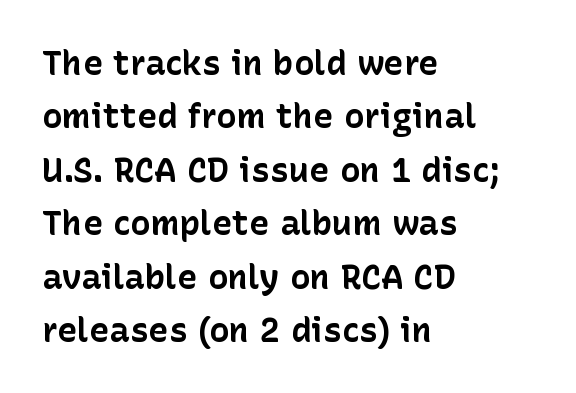
{"serif": "no", "italic": "no", "bold": "yes", "weight": "bold", "width": "normal", "stroke_contrast": "low", "x_height": "medium", "monospaced": "no", "underline": "no", "align": "left", "line_spacing": "normal", "line_spacing_ratio": 1.57, "letter_spacing": "normal", "letter_spacing_em": 0.0, "glyph_px": 34}
